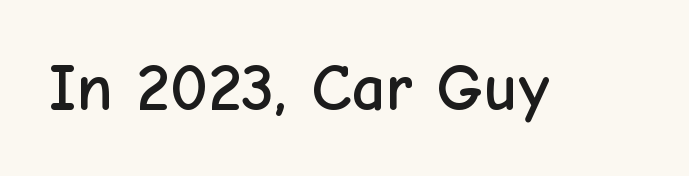
{"serif": "no", "italic": "no", "width": "normal", "stroke_contrast": "low", "x_height": "medium", "monospaced": "no", "underline": "no", "letter_spacing": "normal", "letter_spacing_em": 0.0, "glyph_px": 67}
